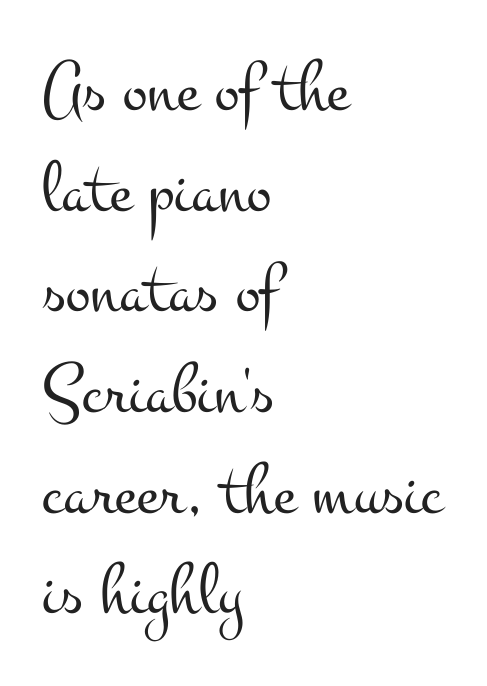
{"bold": "no", "weight": "light", "width": "wide", "stroke_contrast": "medium", "x_height": "small", "monospaced": "no", "underline": "no", "align": "left", "line_spacing": "normal", "line_spacing_ratio": 1.36, "letter_spacing": "normal", "letter_spacing_em": 0.0, "glyph_px": 74}
